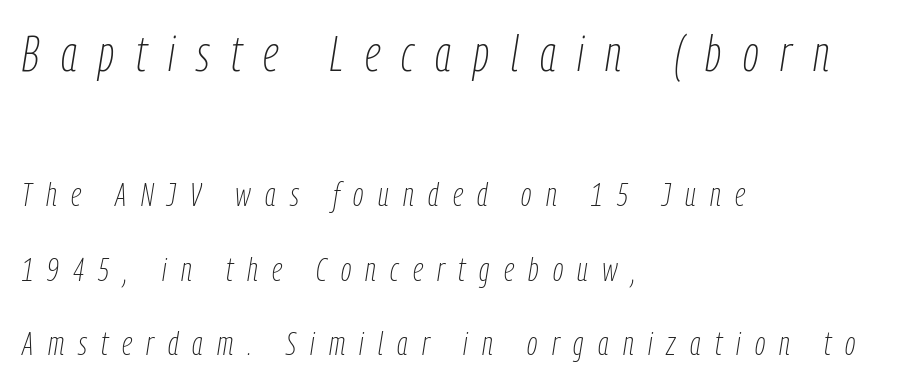
Which margin do the lines hug? The left one — the right edge is uneven. A great deal of white space separates one row of letters from the next. Do the characters align in a grid? No, the font is proportional. Large over small — that's the arrangement of the two blocks here. Anything drawn beneath the words? Only blank space. The weight would be labelled regular, book, light, or lighter still.
